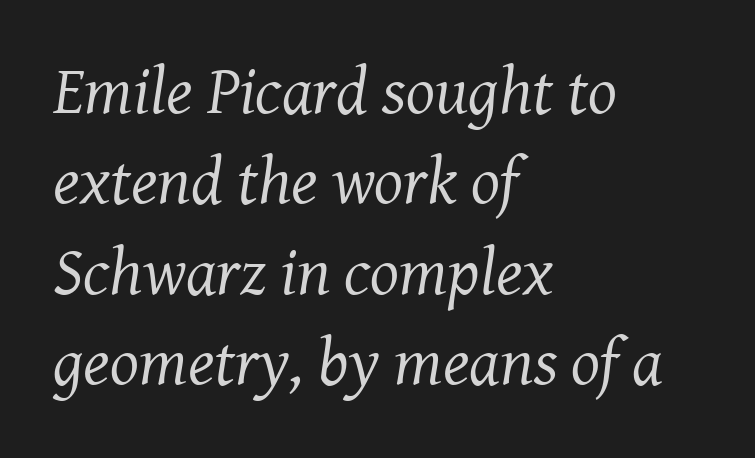
Teacher's note: observe the even left margin — that is flush-left alignment. Each letter keeps its own natural width here, so spacing adapts to shape. The type family on display is of the serif kind. Glance below the letters and you will spot only blank space. Observe the lean: these are italic letterforms.
